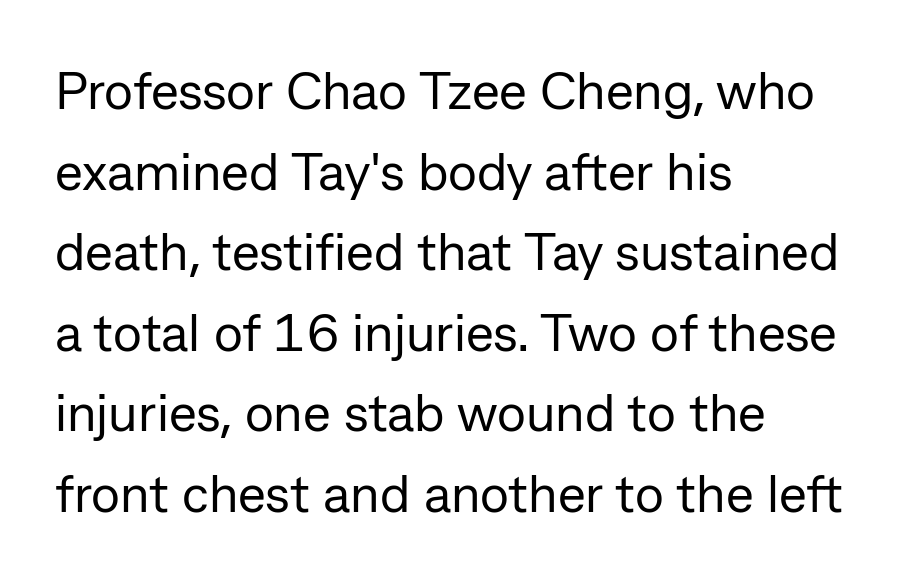
The image shows 53 px regular-weight sans-serif type, upright; set left-aligned, normal line spacing (1.52x), normal letter spacing, not underlined; low stroke contrast and a medium x-height.
